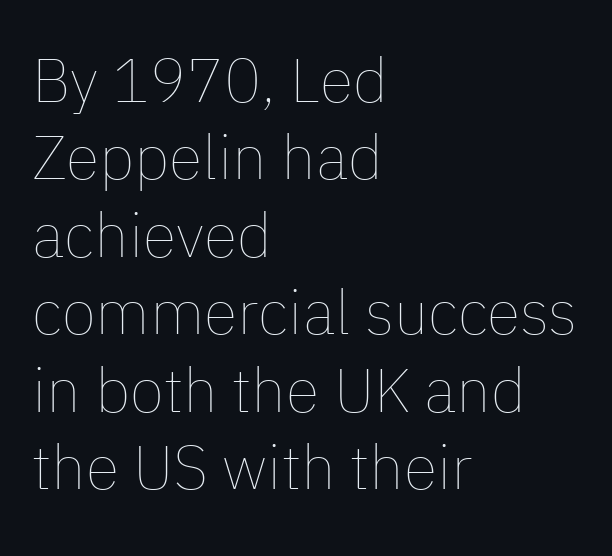
Q: Is the text bold? A: No.
Q: Is the text italic (slanted)? A: No, it is upright.
Q: Is the text underlined? A: No.
Q: How is the paragraph aligned? A: Left-aligned.
Q: Is the spacing between letters normal or unusually wide? A: Normal.
Q: Is the spacing between lines tight, normal or loose? A: Normal.
Q: Width (condensed, normal, or wide)? A: Normal.
Q: Stroke contrast? A: Low.
Q: x-height? A: Medium.
Q: Monospaced? A: No.
